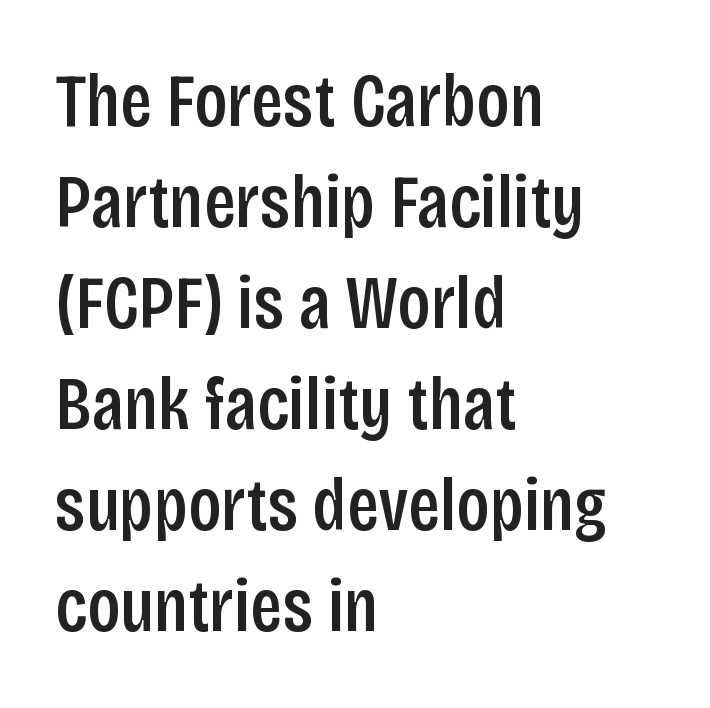
Q: Is the text bold? A: Semi-bold.
Q: Is the text italic (slanted)? A: No, it is upright.
Q: Is the typeface a serif or a sans-serif typeface? A: Sans-serif.
Q: Is the text underlined? A: No.
Q: How is the paragraph aligned? A: Left-aligned.
Q: Is the spacing between letters normal or unusually wide? A: Normal.
Q: Is the spacing between lines tight, normal or loose? A: Normal.
Q: Width (condensed, normal, or wide)? A: Condensed.
Q: Stroke contrast? A: Low.
Q: x-height? A: Large.
Q: Monospaced? A: No.
